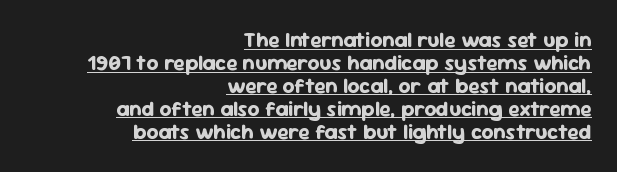
Q: Is the text bold? A: Yes.
Q: Is the text italic (slanted)? A: No, it is upright.
Q: Is the text underlined? A: Yes.
Q: How is the paragraph aligned? A: Right-aligned.
Q: Is the spacing between letters normal or unusually wide? A: Normal.
Q: Is the spacing between lines tight, normal or loose? A: Tight.
